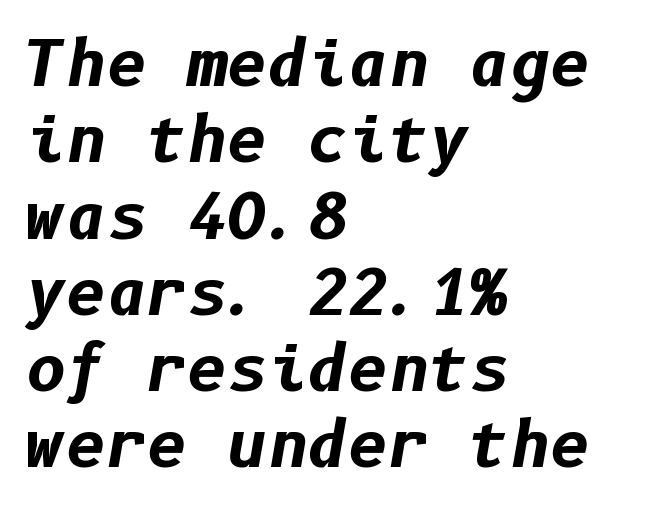
The image shows 62 px bold type, italic (leaning right); set left-aligned, line spacing 1.23x, normal letter spacing, not underlined; low stroke contrast and a medium x-height.
